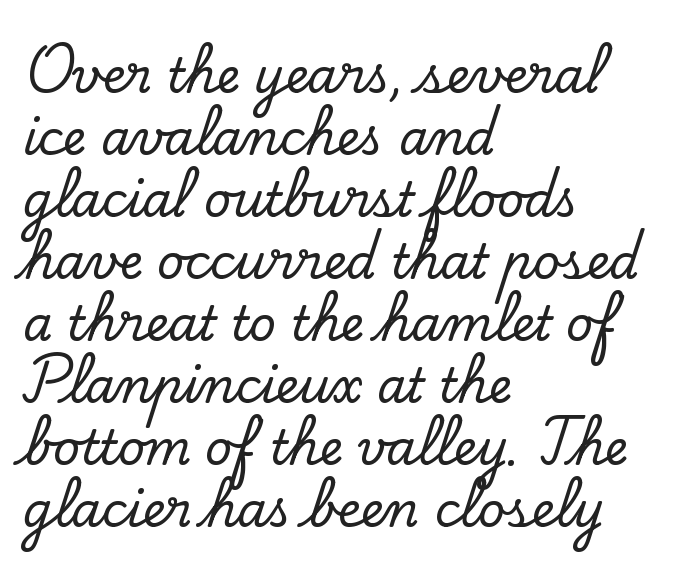
{"serif": "yes", "width": "normal", "stroke_contrast": "low", "x_height": "small", "monospaced": "no", "underline": "no", "align": "left", "line_spacing": "normal", "line_spacing_ratio": 1.32, "letter_spacing": "normal", "letter_spacing_em": 0.0, "glyph_px": 47}
